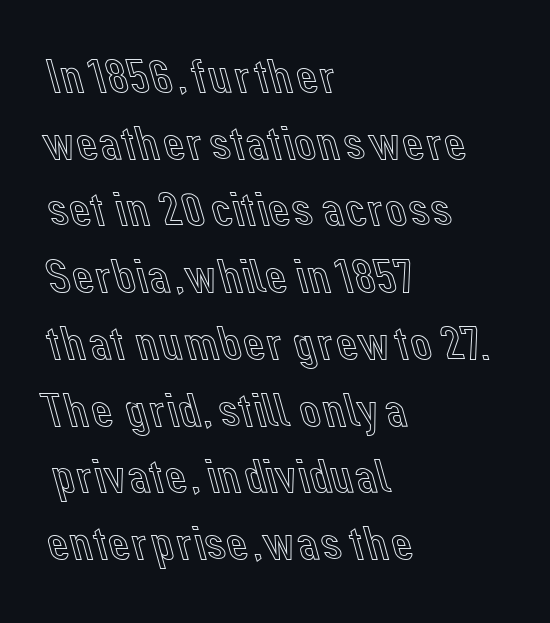
The image shows 48 px text type; set left-aligned, normal line spacing (1.39x), normal letter spacing, not underlined; a medium x-height.
